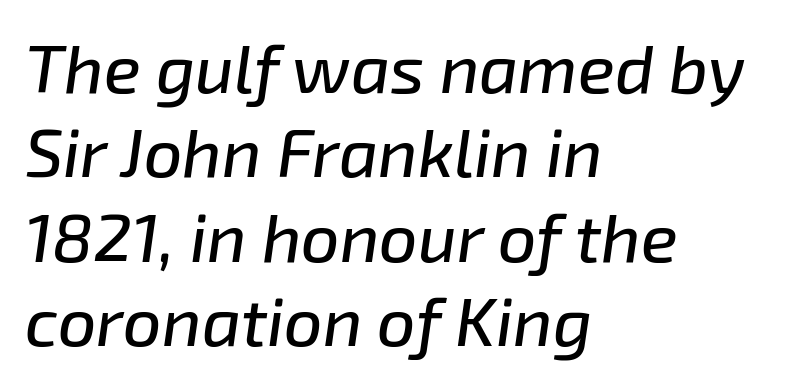
The image shows 68 px text type, italic (leaning right); set left-aligned, line spacing 1.24x, normal letter spacing, not underlined; low stroke contrast and a medium x-height.
